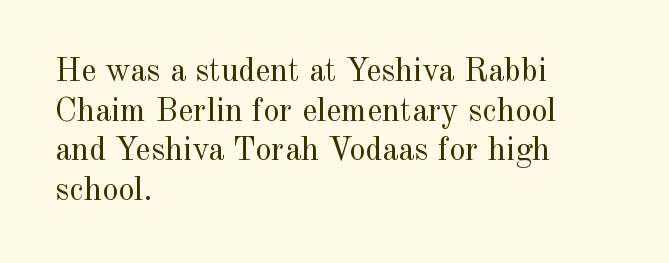
How are the letters spaced? Ordinarily, with no added tracking. The characters display serif detailing at their extremities. Quick note: not italic, upright. Weight: not bold — regular or lighter.
